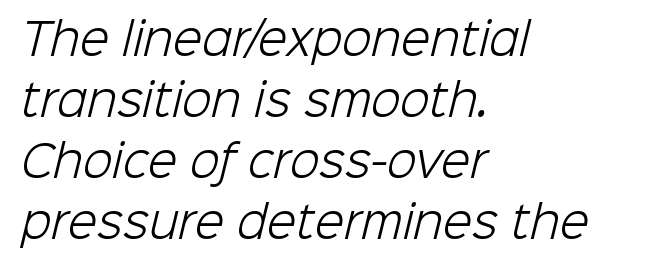
The image shows 43 px light sans-serif type; set left-aligned, normal line spacing (1.42x), normal letter spacing, not underlined; low stroke contrast and a medium x-height.
